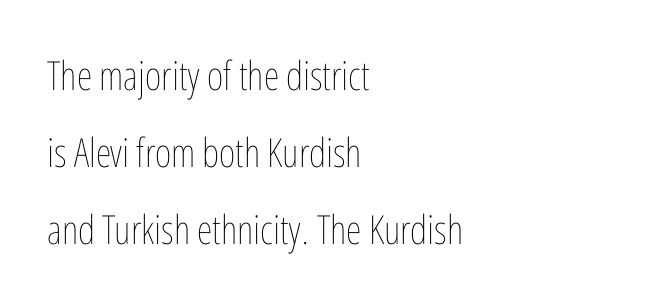
{"italic": "no", "bold": "no", "weight": "thin", "width": "condensed", "stroke_contrast": "low", "x_height": "medium", "monospaced": "no", "underline": "no", "align": "left", "line_spacing": "loose", "line_spacing_ratio": 1.93, "letter_spacing": "normal", "letter_spacing_em": 0.0, "glyph_px": 40}
